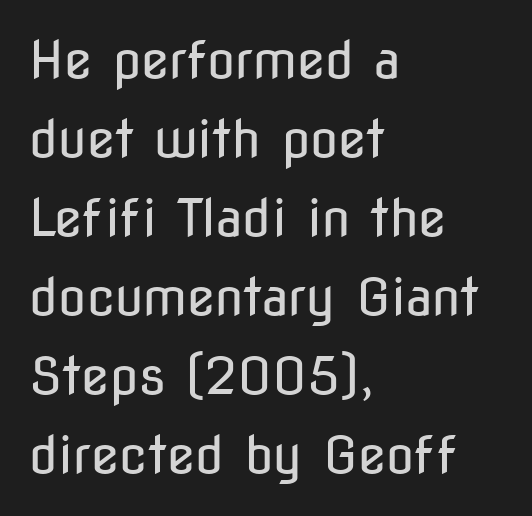
Q: Is the text bold? A: No.
Q: Is the text italic (slanted)? A: No, it is upright.
Q: Is the typeface a serif or a sans-serif typeface? A: Sans-serif.
Q: Is the text underlined? A: No.
Q: How is the paragraph aligned? A: Left-aligned.
Q: Is the spacing between letters normal or unusually wide? A: Normal.
Q: Is the spacing between lines tight, normal or loose? A: Normal.
Q: Width (condensed, normal, or wide)? A: Condensed.
Q: Stroke contrast? A: Low.
Q: x-height? A: Medium.
Q: Monospaced? A: No.
